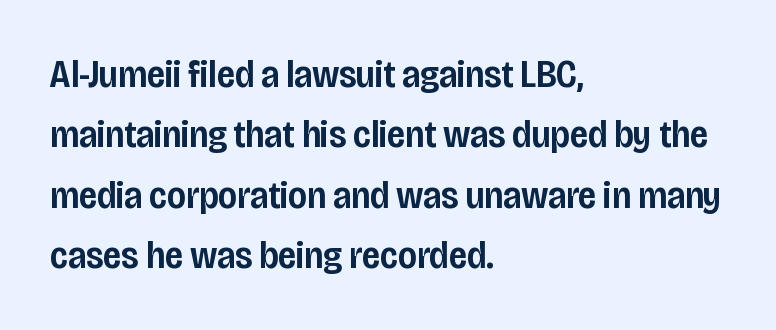
Q: Is the text bold? A: Semi-bold.
Q: Is the text italic (slanted)? A: No, it is upright.
Q: Is the typeface a serif or a sans-serif typeface? A: Sans-serif.
Q: Is the text underlined? A: No.
Q: How is the paragraph aligned? A: Left-aligned.
Q: Is the spacing between letters normal or unusually wide? A: Normal.
Q: Is the spacing between lines tight, normal or loose? A: Normal.
Q: Width (condensed, normal, or wide)? A: Condensed.
Q: Stroke contrast? A: Low.
Q: x-height? A: Large.
Q: Monospaced? A: No.
